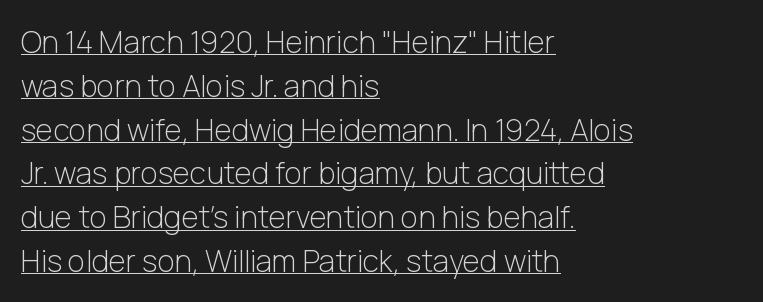
Q: Is the text bold? A: No.
Q: Is the text italic (slanted)? A: No, it is upright.
Q: Is the typeface a serif or a sans-serif typeface? A: Sans-serif.
Q: Is the text underlined? A: Yes.
Q: How is the paragraph aligned? A: Left-aligned.
Q: Is the spacing between letters normal or unusually wide? A: Normal.
Q: Is the spacing between lines tight, normal or loose? A: Normal.
Q: Width (condensed, normal, or wide)? A: Normal.
Q: Stroke contrast? A: Low.
Q: x-height? A: Medium.
Q: Monospaced? A: No.
